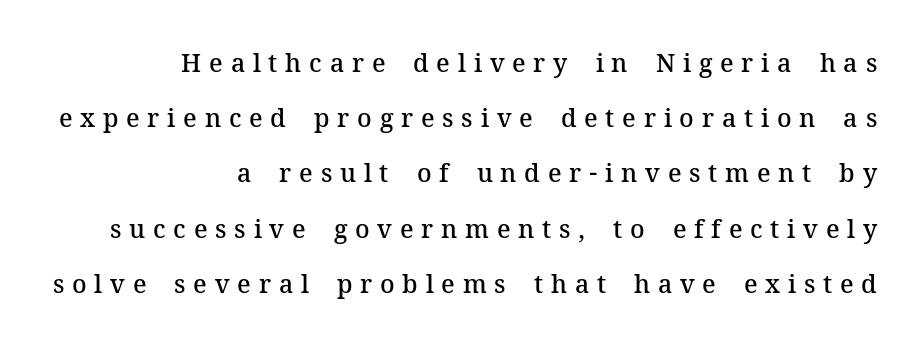
{"italic": "no", "bold": "semi", "underline": "no", "align": "right", "line_spacing": "loose", "line_spacing_ratio": 2.21, "letter_spacing": "wide", "letter_spacing_em": 0.31, "glyph_px": 25}
